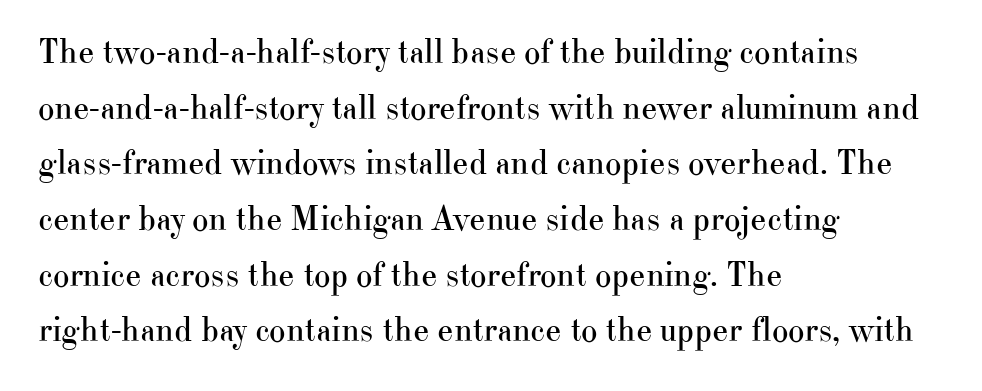
Is the letter spacing exaggerated? No — it looks like the ordinary default. The letters advance in unequal steps, a hallmark of proportional type. This sample keeps an unexceptional amount of space between lines. Characters remain perfectly vertical along every line. Reading down the block, your eye returns to a fixed left position each line. What kind of face is this? One with serifs.
